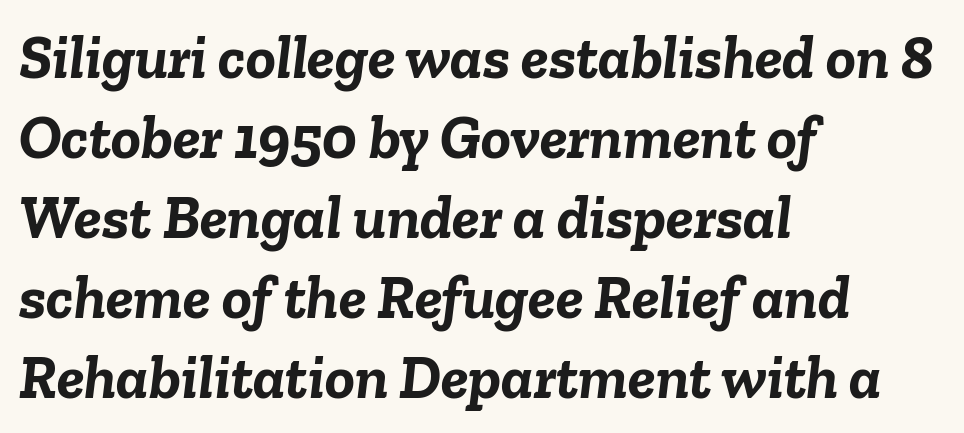
The image shows 62 px semibold type, italic (leaning right); set left-aligned, normal line spacing (1.29x), normal letter spacing, not underlined; low stroke contrast and a medium x-height.
